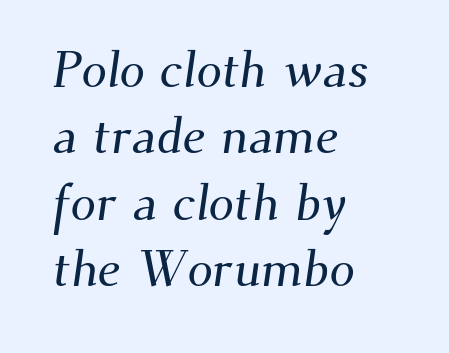
Is this a fixed-width face? No — the glyphs have proportional, varying widths. Leading matches the norm, producing a regular column. Observe the ordinary spacing: letters are neighbours, not strangers. Note: serifs present on the glyphs.
